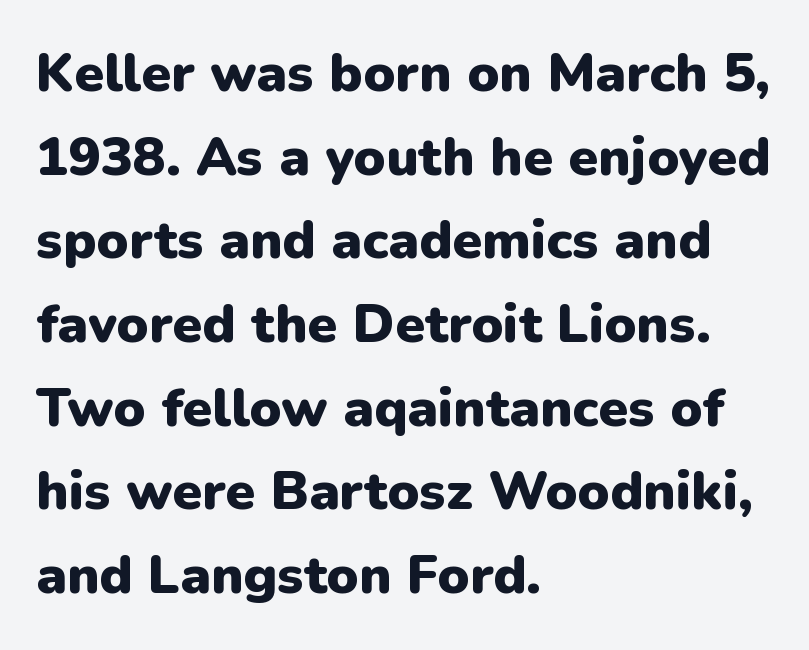
Baseline-to-baseline distance is the conventional proportion of letter height. Clear beneath every line of the passage. Chunky letters — that's bold for sure. A typesetter would call this proportional, since set widths differ per character. The gaps between neighbouring characters are ordinary and unremarkable. Vertical strokes here are truly vertical.
